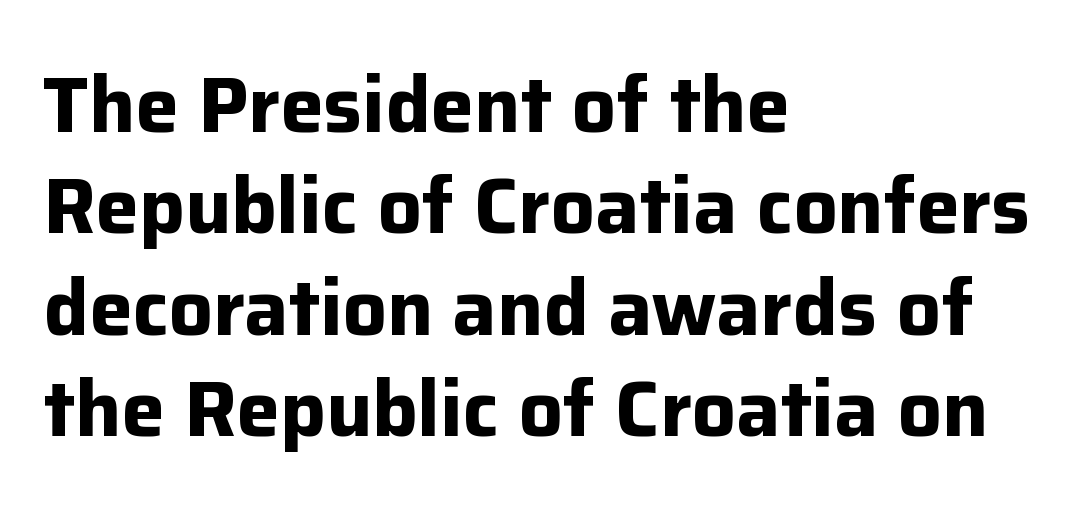
Plenty of ink on the page — the face is bold. There is no visible air inserted between adjacent glyphs. You could not count columns in this text — the font is proportionally spaced. This sample is left-justified, so line endings fall wherever the words run out. Regarding leading, the lines here are spaced in the standard way. Check where the strokes stop: nothing finishes them off — pure sans.
